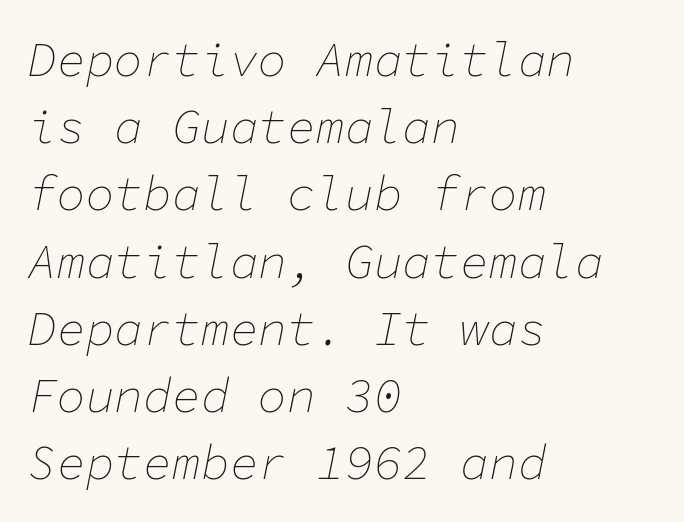
{"italic": "yes", "lean": "right", "slant_degrees": 11, "bold": "no", "weight": "thin", "width": "normal", "stroke_contrast": "low", "x_height": "medium", "monospaced": "yes", "underline": "no", "align": "left", "line_spacing": "normal", "line_spacing_ratio": 1.4, "letter_spacing": "normal", "letter_spacing_em": 0.0, "glyph_px": 48}
